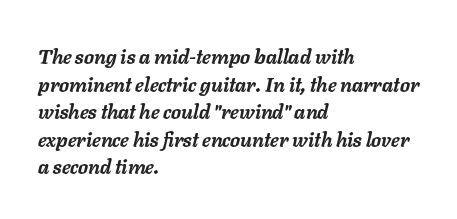
{"italic": "yes", "lean": "right", "slant_degrees": 11, "bold": "yes", "underline": "no", "align": "left", "line_spacing": "normal", "line_spacing_ratio": 1.38, "letter_spacing": "normal", "letter_spacing_em": 0.0, "glyph_px": 20}
